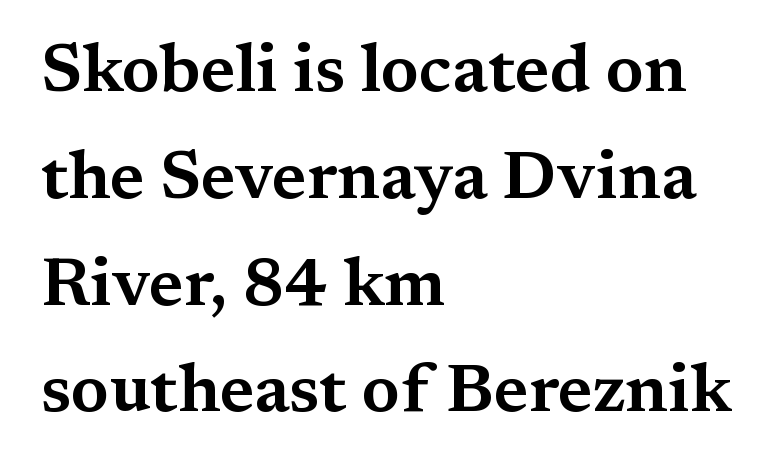
Underlining? Definitely not there. The paragraph has a hard left edge and a soft right edge. How would I describe the line gaps? Plain and ordinary. The letters stand upright; this is a roman face. You could not count columns in this text — the font is proportionally spaced. These lines keep a tight, regular rhythm from letter to letter.
